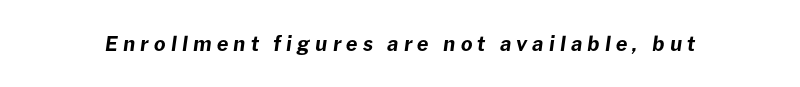
{"italic": "yes", "lean": "right", "slant_degrees": 8, "bold": "yes", "underline": "no", "letter_spacing": "wide", "letter_spacing_em": 0.26, "glyph_px": 20}
